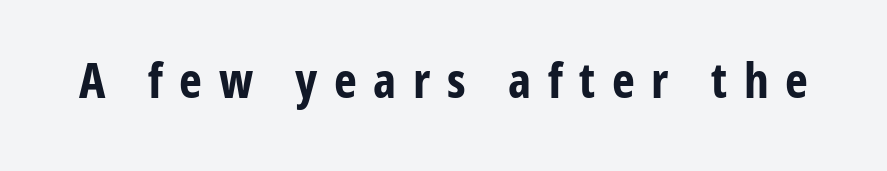
{"serif": "no", "italic": "no", "bold": "yes", "weight": "bold", "width": "condensed", "stroke_contrast": "low", "x_height": "medium", "monospaced": "no", "underline": "no", "letter_spacing": "wide", "letter_spacing_em": 0.34, "glyph_px": 49}
